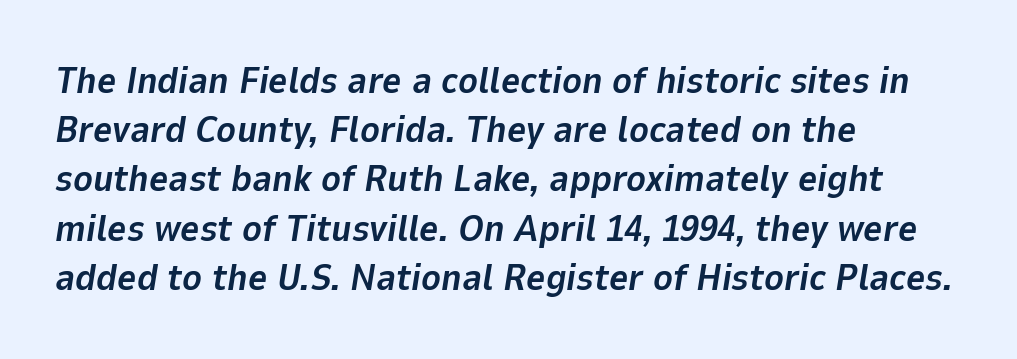
The lettering tilts uniformly, giving the passage an italic look. Casual observation: everything's shoved over to the left. This is heavy type, rendered in bold. Descenders are the only things crossing below the line. Leading: standard. Caption: standard tracking, unaltered.
